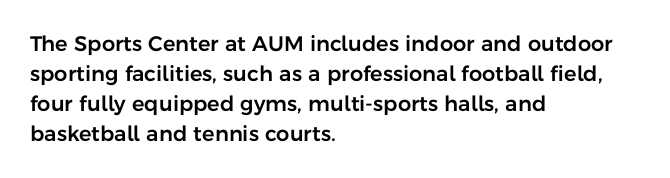
{"italic": "no", "underline": "no", "align": "left", "line_spacing": "normal", "line_spacing_ratio": 1.43, "letter_spacing": "normal", "letter_spacing_em": 0.0, "glyph_px": 21}
